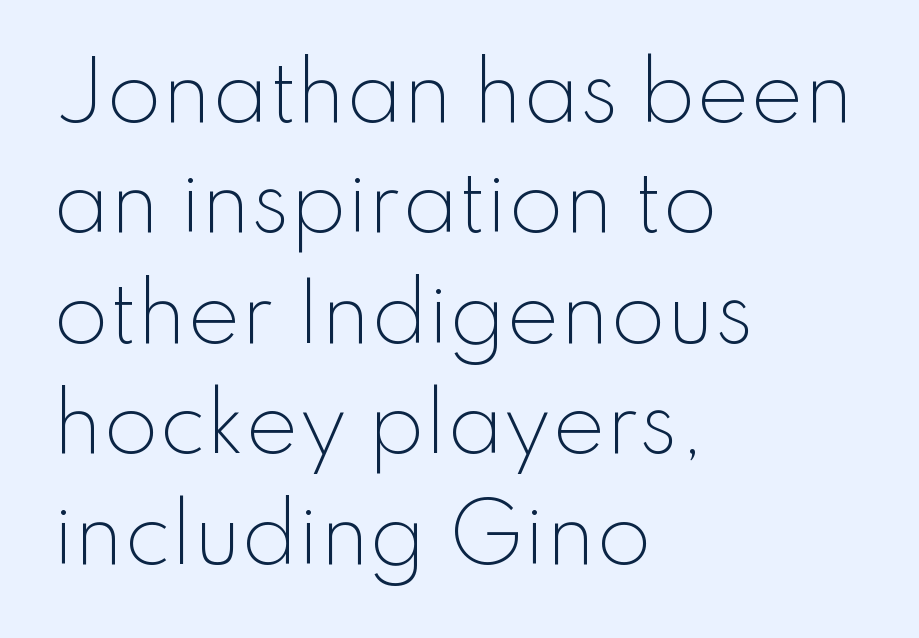
The image shows 80 px light sans-serif type, upright; set left-aligned, normal line spacing (1.38x), normal letter spacing, not underlined; low stroke contrast and a small x-height.
